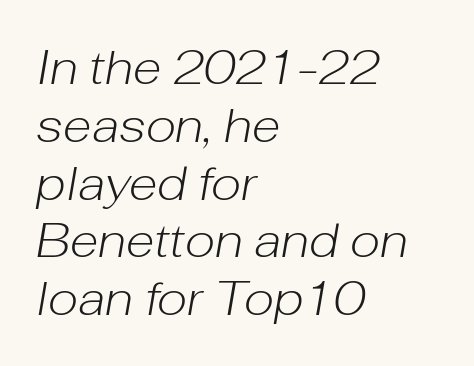
Q: Is the text bold? A: No.
Q: Is the text italic (slanted)? A: Yes, it leans right by about 10 degrees.
Q: Is the text underlined? A: No.
Q: How is the paragraph aligned? A: Left-aligned.
Q: Is the spacing between letters normal or unusually wide? A: Normal.
Q: Width (condensed, normal, or wide)? A: Normal.
Q: Stroke contrast? A: Low.
Q: x-height? A: Medium.
Q: Monospaced? A: No.
